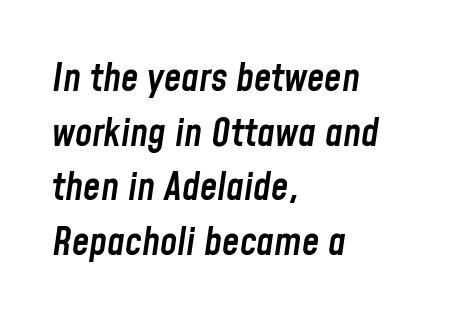
The image shows 39 px semibold, condensed type, italic (leaning right); set left-aligned, normal line spacing (1.4x), normal letter spacing, not underlined; low stroke contrast and a medium x-height.
